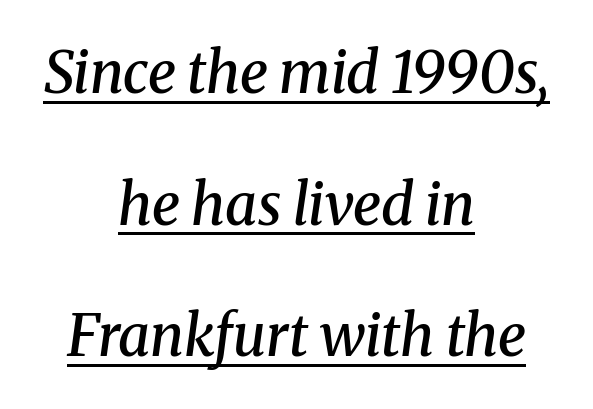
The image shows 57 px semibold serif type, italic (leaning right); set centered, loose line spacing (2.31x), normal letter spacing, underlined; medium stroke contrast and a medium x-height.
